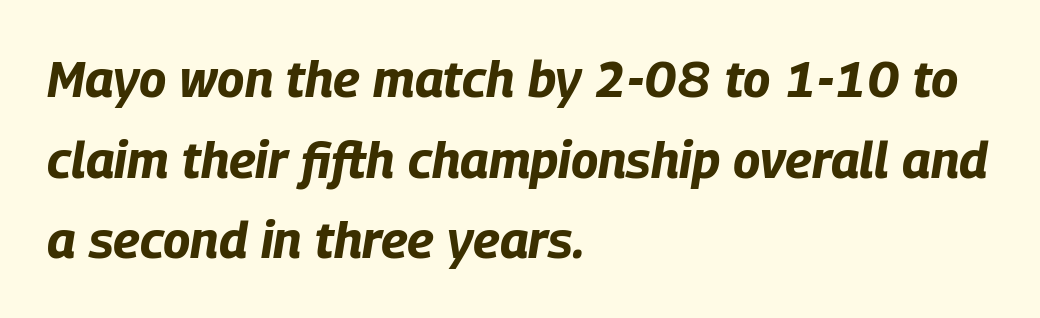
Q: Is the text bold? A: Yes.
Q: Is the text italic (slanted)? A: Yes, it leans right by about 9 degrees.
Q: Is the text underlined? A: No.
Q: How is the paragraph aligned? A: Left-aligned.
Q: Is the spacing between letters normal or unusually wide? A: Normal.
Q: Is the spacing between lines tight, normal or loose? A: Normal.
Q: Width (condensed, normal, or wide)? A: Condensed.
Q: Stroke contrast? A: Low.
Q: x-height? A: Large.
Q: Monospaced? A: No.
